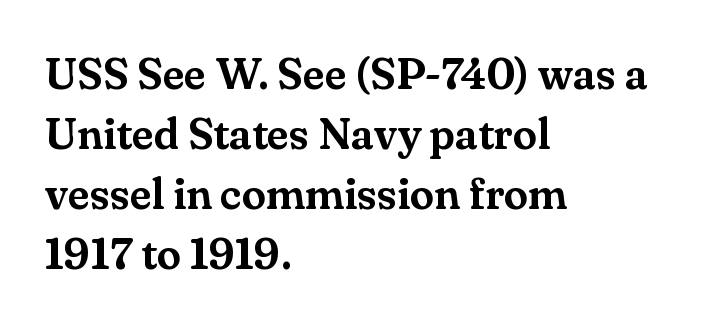
Nobody drew a line under any word here. This sample has the flowing, uneven cadence of proportional lettering. Little horizontal feet cap the strokes, marking this as serif type. Each line starts at the same left margin while the right side varies.
